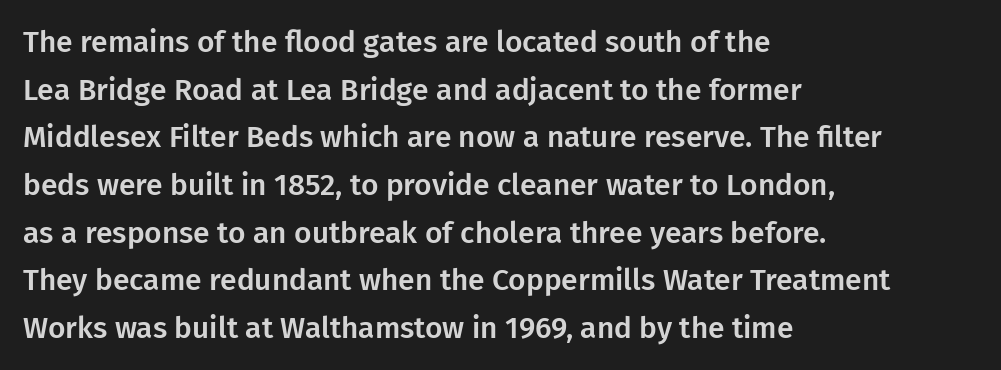
The letterforms sit shoulder to shoulder at normal distance. This is roman type, the default non-slanted kind. Stroke terminals: plain, sans-serif. This block has exactly the height ordinary leading produces. The passage shown is not underscored anywhere. A typesetter would call this proportional, since set widths differ per character.
